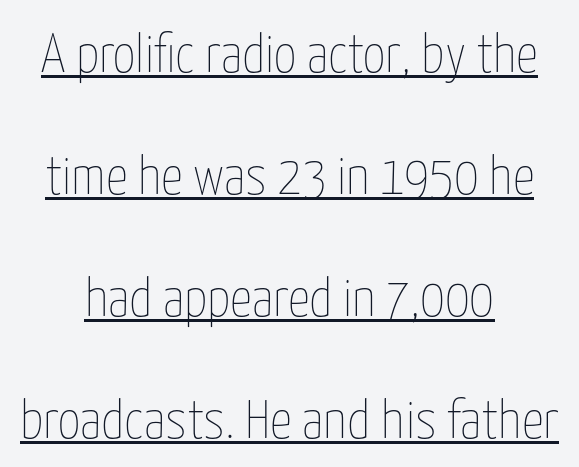
{"italic": "no", "bold": "no", "weight": "thin", "width": "condensed", "stroke_contrast": "low", "x_height": "medium", "monospaced": "no", "underline": "yes", "align": "center", "line_spacing": "loose", "line_spacing_ratio": 2.22, "letter_spacing": "normal", "letter_spacing_em": 0.0, "glyph_px": 55}
